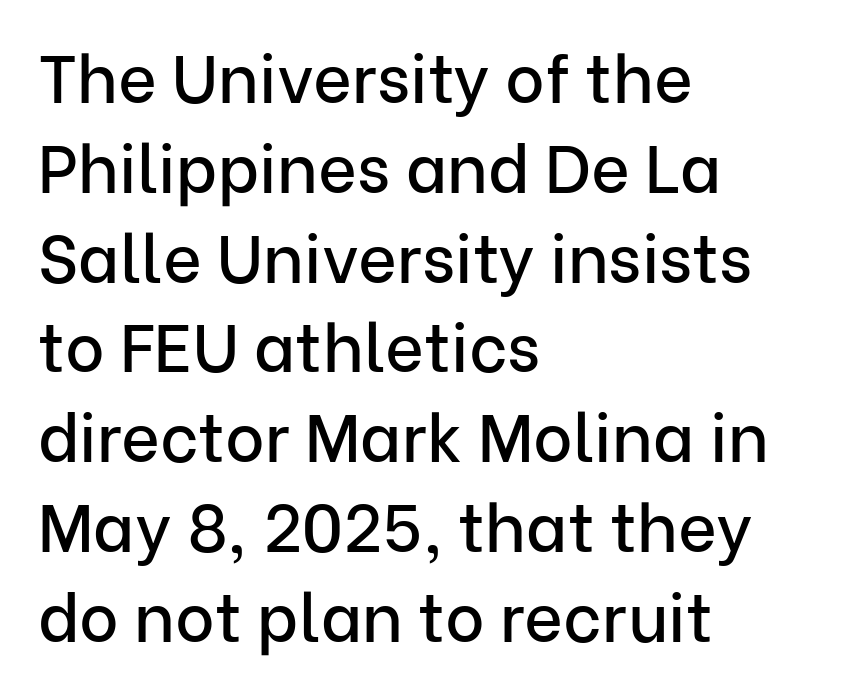
The image shows 67 px sans-serif type, upright; set left-aligned, normal line spacing (1.34x), normal letter spacing, not underlined; low stroke contrast and a medium x-height.
